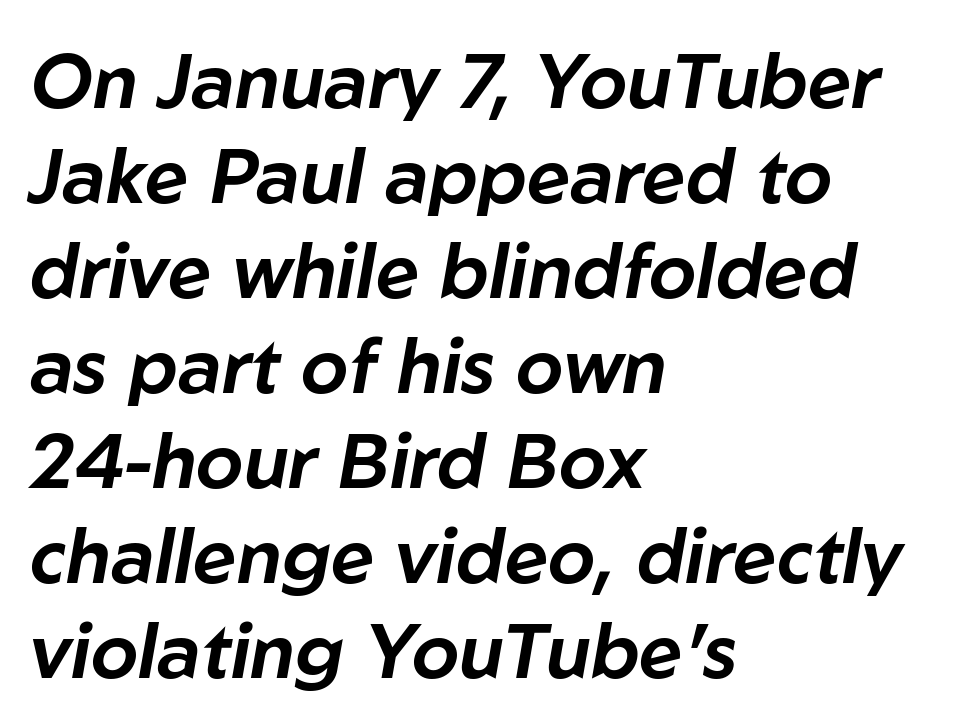
Q: Is the text italic (slanted)? A: Yes, it leans right by about 10 degrees.
Q: Is the text underlined? A: No.
Q: How is the paragraph aligned? A: Left-aligned.
Q: Is the spacing between letters normal or unusually wide? A: Normal.
Q: Is the spacing between lines tight, normal or loose? A: Normal.
Q: Width (condensed, normal, or wide)? A: Normal.
Q: Stroke contrast? A: Low.
Q: x-height? A: Medium.
Q: Monospaced? A: No.
